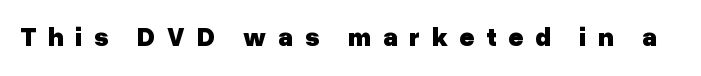
Q: Is the text bold? A: Yes.
Q: Is the text italic (slanted)? A: No, it is upright.
Q: Is the text underlined? A: No.
Q: Is the spacing between letters normal or unusually wide? A: Unusually wide.
